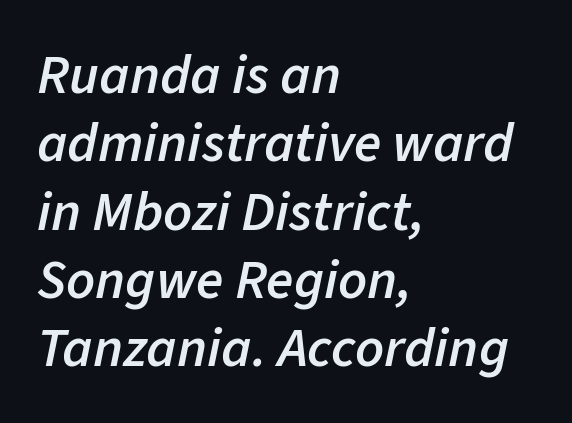
{"italic": "yes", "lean": "right", "slant_degrees": 11, "bold": "semi", "weight": "semibold", "width": "normal", "stroke_contrast": "low", "x_height": "medium", "monospaced": "no", "underline": "no", "align": "left", "line_spacing_ratio": 1.22, "letter_spacing": "normal", "letter_spacing_em": 0.0, "glyph_px": 56}
